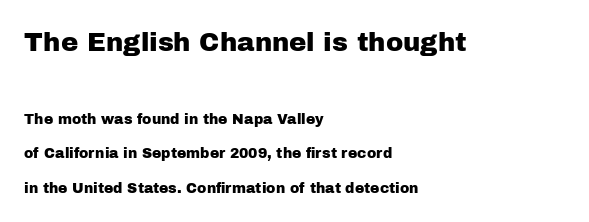
Descenders hang freely into open space. The letters stand upright; this is a roman face. The rendering anchors every line to the left-hand side. A student would notice the top passage is typeset larger than what follows.
